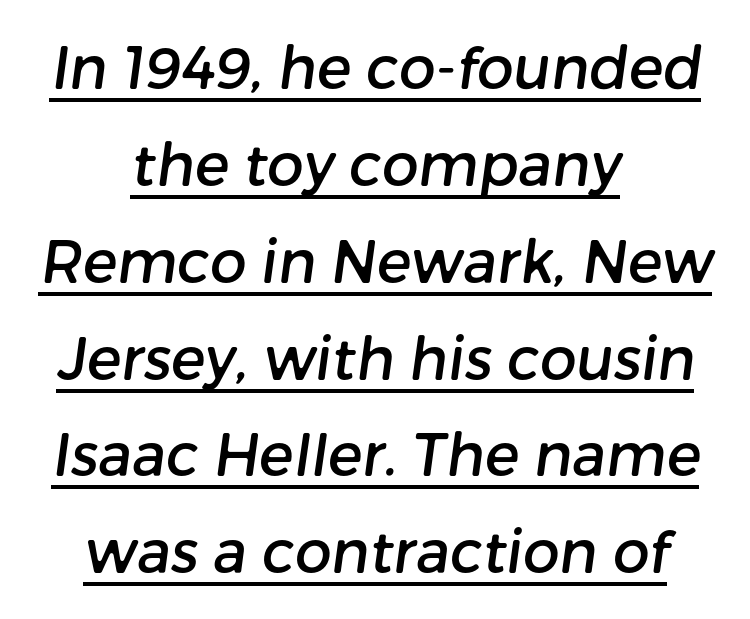
The image shows 58 px sans-serif type; set centered, normal line spacing (1.67x), normal letter spacing, underlined; low stroke contrast and a medium x-height.
